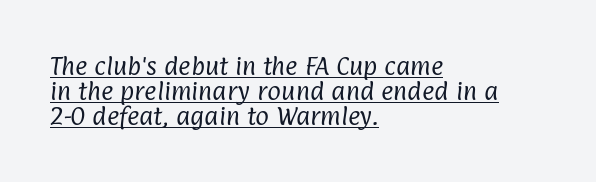
How are the letters spaced? Ordinarily, with no added tracking. Layout note: lines flush left. Stems here are at most as thick as an everyday book face. The string is rendered with underlining switched on.
